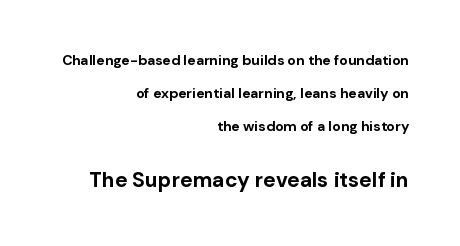
{"italic": "no", "bold": "yes", "underline": "no", "align": "right", "line_spacing": "loose", "line_spacing_ratio": 2.34, "letter_spacing": "normal", "letter_spacing_em": 0.0, "larger_block": "second", "size_ratio": 1.5, "glyph_px": 21}
